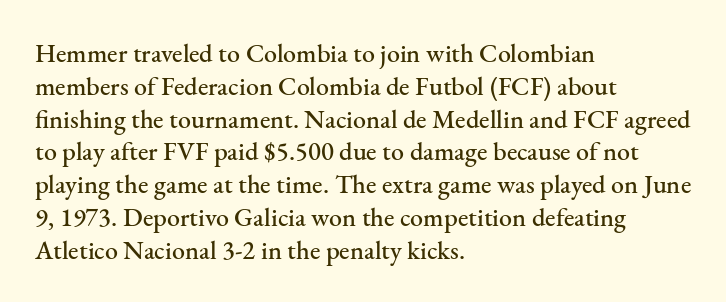
Each new line begins a customary step beneath the previous one. The passage shown is not underscored anywhere. Unlike italic type, these characters show no tilt at all. Casual observation: everything's shoved over to the left.
